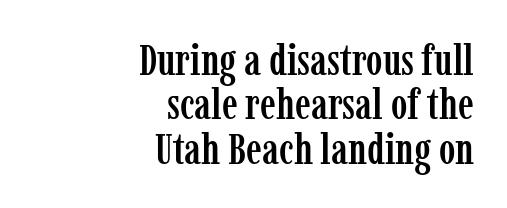
{"serif": "yes", "italic": "no", "width": "condensed", "stroke_contrast": "low", "x_height": "medium", "monospaced": "no", "underline": "no", "align": "right", "line_spacing": "tight", "line_spacing_ratio": 1.01, "letter_spacing": "normal", "letter_spacing_em": 0.0, "glyph_px": 44}
